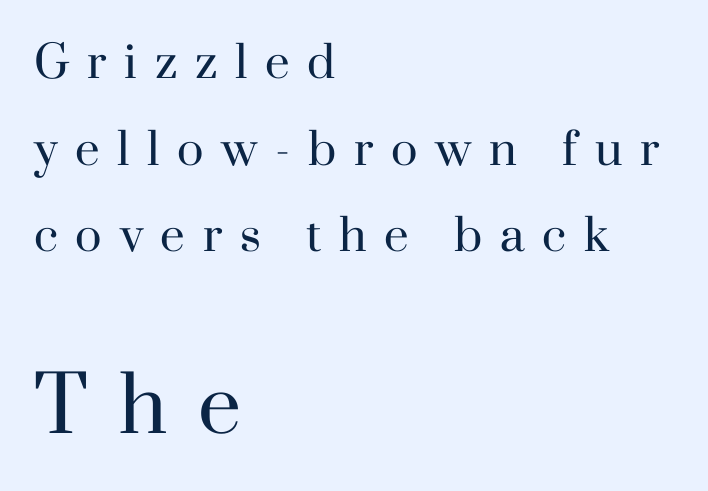
Spacing between characters has been opened up far beyond the box default. Style check: upright. The specimen omits any rule beneath the text block's lines. These two chunks differ in scale, with the bottom chunk taking the larger measure. Compared with typical paragraphs, the rows here are farther apart. These lines stack with their left ends in a neat column.
